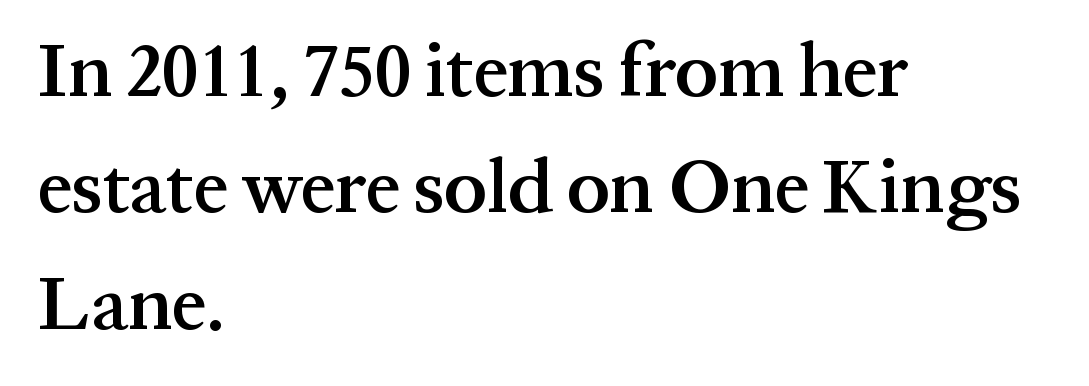
Q: Is the text bold? A: Semi-bold.
Q: Is the text italic (slanted)? A: No, it is upright.
Q: Is the typeface a serif or a sans-serif typeface? A: Serif.
Q: Is the text underlined? A: No.
Q: How is the paragraph aligned? A: Left-aligned.
Q: Is the spacing between letters normal or unusually wide? A: Normal.
Q: Is the spacing between lines tight, normal or loose? A: Normal.
Q: Width (condensed, normal, or wide)? A: Normal.
Q: Stroke contrast? A: Medium.
Q: x-height? A: Medium.
Q: Monospaced? A: No.
